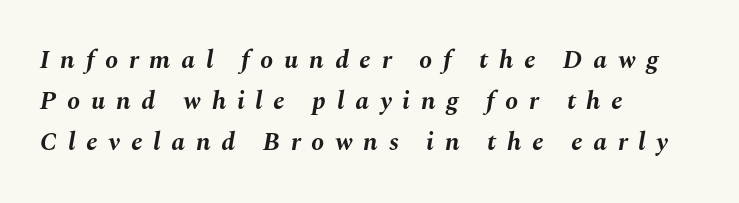
{"italic": "yes", "lean": "right", "slant_degrees": 10, "bold": "yes", "underline": "no", "align": "left", "line_spacing": "normal", "line_spacing_ratio": 1.57, "letter_spacing": "wide", "letter_spacing_em": 0.41, "glyph_px": 26}
